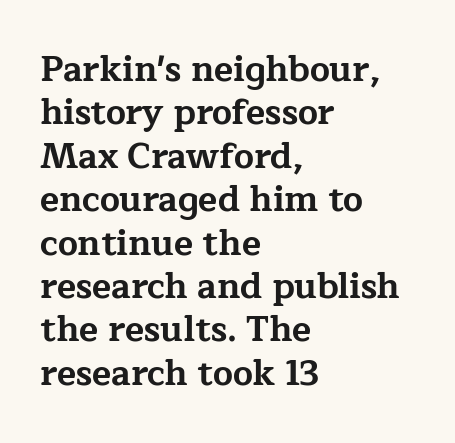
Q: Is the text bold? A: Yes.
Q: Is the text italic (slanted)? A: No, it is upright.
Q: Is the typeface a serif or a sans-serif typeface? A: Serif.
Q: Is the text underlined? A: No.
Q: How is the paragraph aligned? A: Left-aligned.
Q: Is the spacing between letters normal or unusually wide? A: Normal.
Q: Width (condensed, normal, or wide)? A: Wide.
Q: Stroke contrast? A: Low.
Q: x-height? A: Medium.
Q: Monospaced? A: No.
